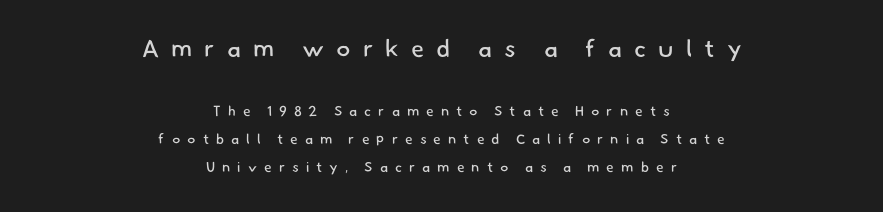
Q: Is the text bold? A: No.
Q: Is the text underlined? A: No.
Q: How is the paragraph aligned? A: Centered.
Q: Is the spacing between letters normal or unusually wide? A: Unusually wide.
Q: Is the spacing between lines tight, normal or loose? A: Loose.
Q: Which block of text is set in a larger size, the first (top) or the second (bottom)? A: The first (top) one.
